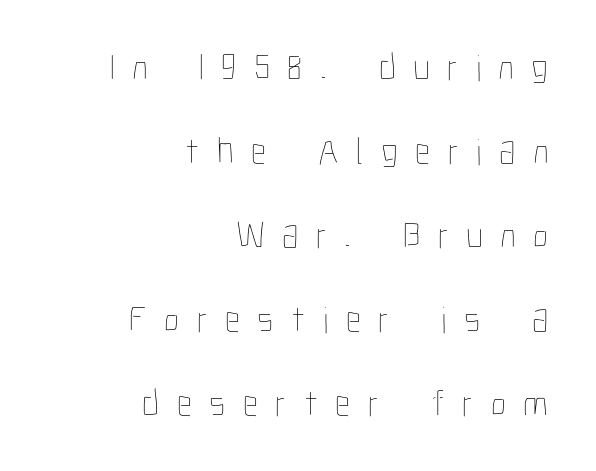
Summary of weight: not heavy and not bold. The rendering uses natural spacing where letterforms have individual widths. Underlining? Definitely not there. The gaps between neighbouring characters are conspicuously large. The letters stand upright; this is a roman face.
